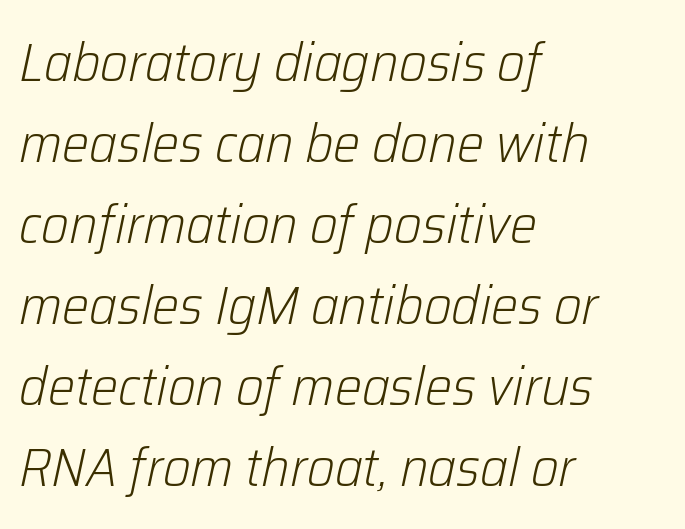
Descenders hang freely into open space. This is not heavy type; no bold has been used. Compared with ordinary roman type, these characters are visibly tilted. This sample has the flowing, uneven cadence of proportional lettering.
